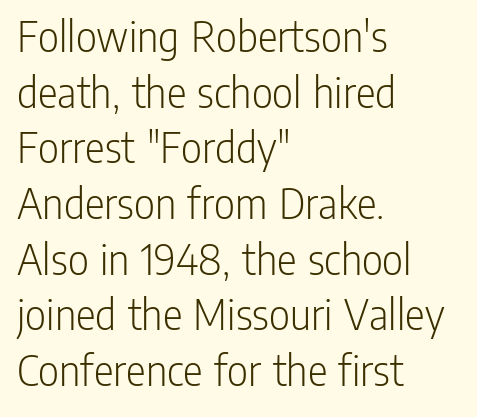
The image shows 46 px light, condensed sans-serif type, upright; set left-aligned, line spacing 1.21x, normal letter spacing, not underlined; low stroke contrast and a medium x-height.
